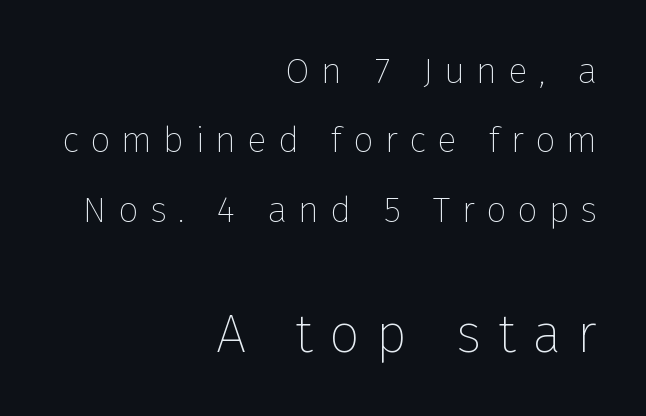
The image shows 54 px thin sans-serif type, upright; set right-aligned, loose line spacing (1.93x), unusually wide letter spacing (+0.31 em), not underlined; the second (bottom) block is 1.5x larger; low stroke contrast and a medium x-height.
